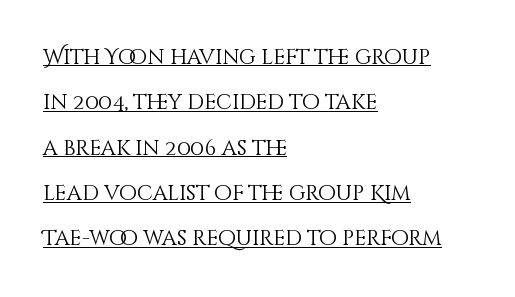
The letters stand straight up with perfectly vertical stems. The glyphs are accompanied by a horizontal stroke just below them. The space between consecutive lines is lavish. A typesetter would call this zero additional tracking.
